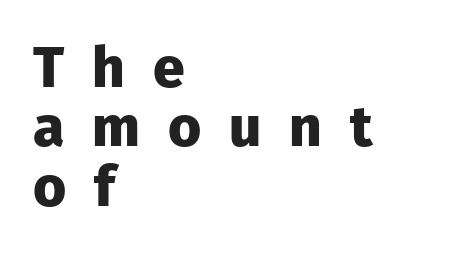
Classification — sans serif. Character widths vary here, with narrow letters taking less room than wide ones. These lines have a slow, spaced-out rhythm from letter to letter. The strip under each line holds only bare page. Ascenders rise straight up at ninety degrees.
